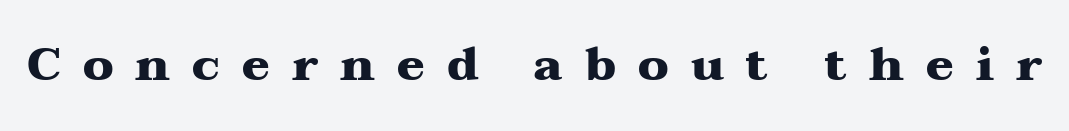
{"serif": "yes", "italic": "no", "bold": "yes", "weight": "heavy", "width": "wide", "stroke_contrast": "medium", "x_height": "medium", "monospaced": "no", "underline": "no", "letter_spacing": "wide", "letter_spacing_em": 0.48, "glyph_px": 46}
